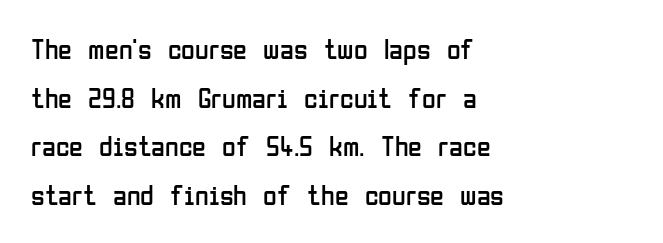
{"serif": "no", "italic": "no", "bold": "no", "weight": "regular", "width": "condensed", "stroke_contrast": "low", "x_height": "medium", "monospaced": "no", "underline": "no", "align": "left", "line_spacing_ratio": 1.74, "letter_spacing": "normal", "letter_spacing_em": 0.0, "glyph_px": 28}
